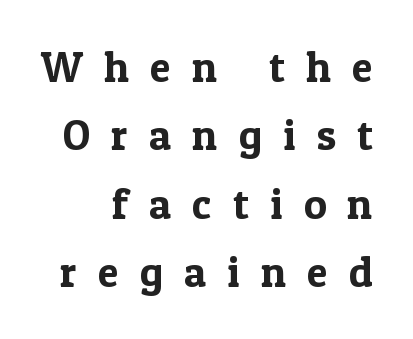
The image shows 43 px serif type, upright; set normal line spacing (1.59x), unusually wide letter spacing (+0.49 em), not underlined; a medium x-height.
